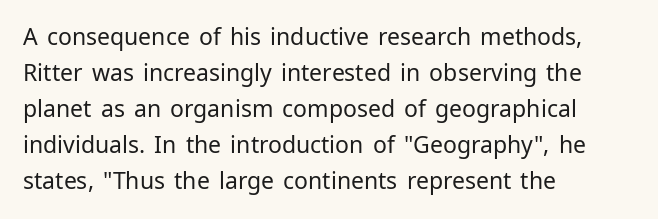
The image shows 23 px text type, upright; set left-aligned, normal line spacing (1.56x), normal letter spacing, not underlined.
